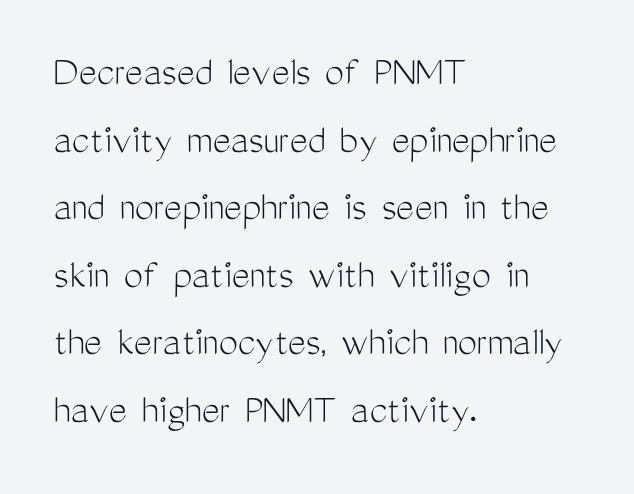
The rendering uses natural spacing where letterforms have individual widths. Underlining? Definitely not there. The face looks like a standard text weight, possibly lighter. The letters stand upright; this is a roman face. The passage shown stacks its lines at a standard gap. Regarding serifs, this sample does without them.
